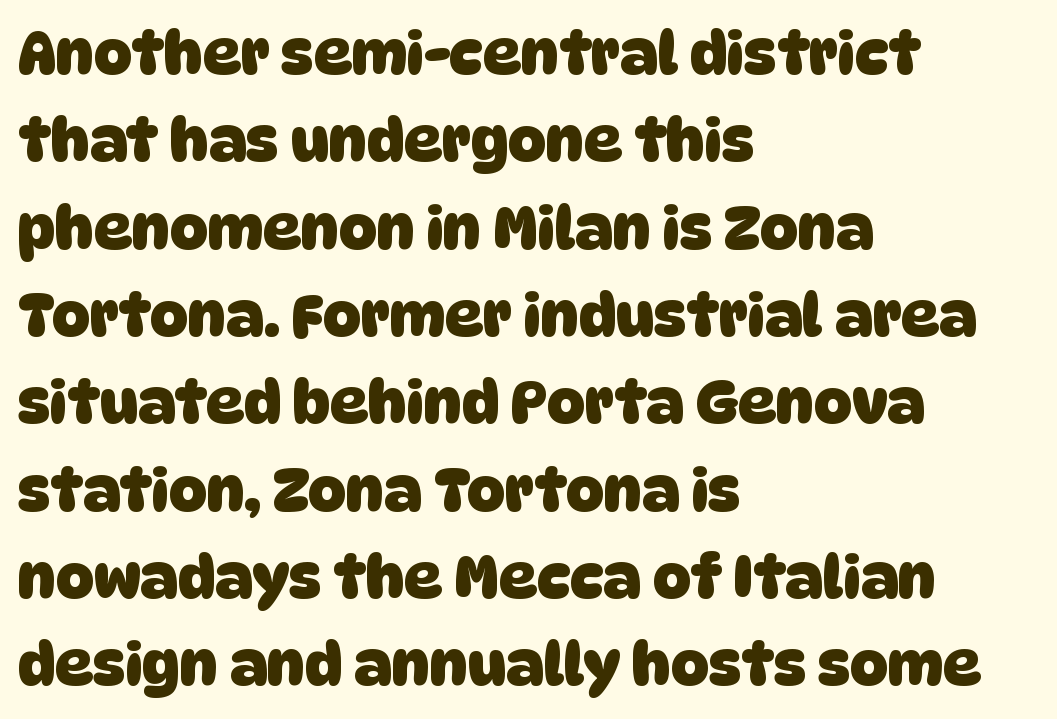
The image shows 59 px heavy sans-serif type; set left-aligned, normal line spacing (1.48x), normal letter spacing, not underlined; low stroke contrast and a large x-height.
